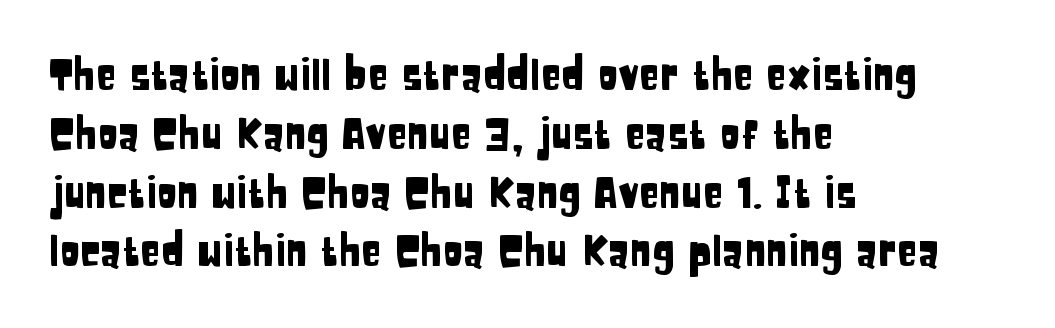
The image shows 42 px condensed sans-serif type, upright; set left-aligned, normal line spacing (1.4x), normal letter spacing, not underlined; low stroke contrast and a large x-height.
